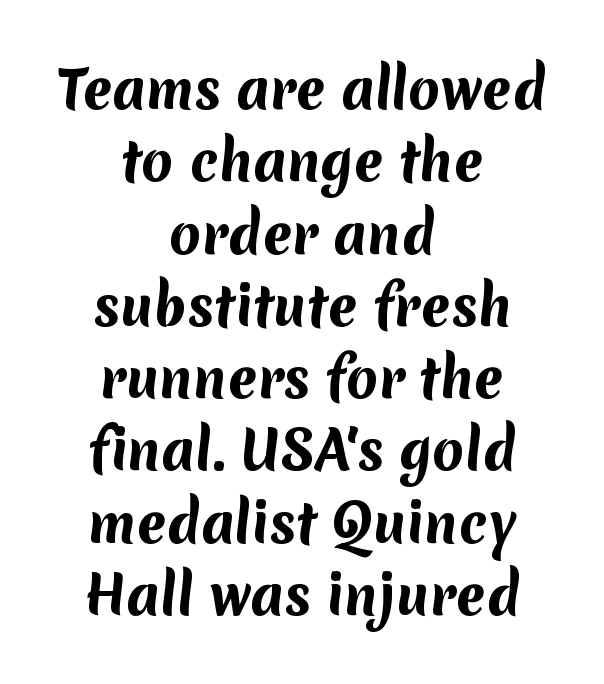
Q: Is the text bold? A: Yes.
Q: Is the typeface a serif or a sans-serif typeface? A: Sans-serif.
Q: Is the text underlined? A: No.
Q: How is the paragraph aligned? A: Centered.
Q: Is the spacing between letters normal or unusually wide? A: Normal.
Q: Is the spacing between lines tight, normal or loose? A: Normal.
Q: Width (condensed, normal, or wide)? A: Normal.
Q: Stroke contrast? A: Medium.
Q: x-height? A: Medium.
Q: Monospaced? A: No.
